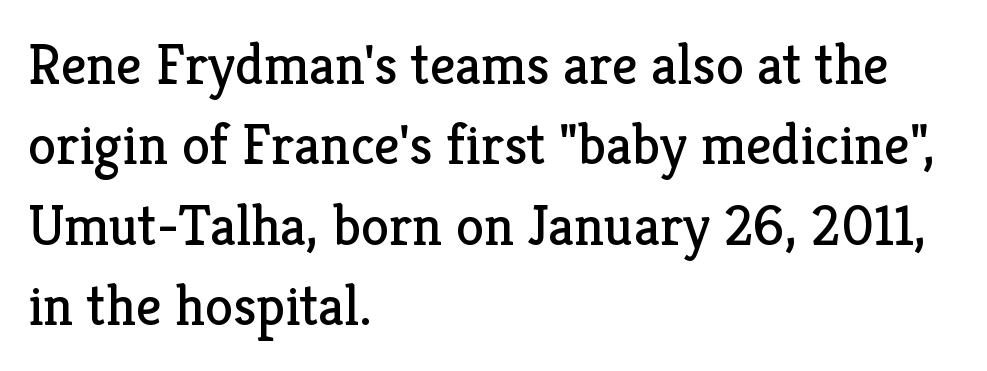
The setting favours the left margin, as ordinary paragraphs usually do. Successive baselines arrive at the customary interval. A typesetter would mark this as roman, not italic. Words float on clear page, feet unadorned. Vertical stems look standard width or narrower in stroke. Tracking here is standard; glyphs follow each other at the usual distance.
